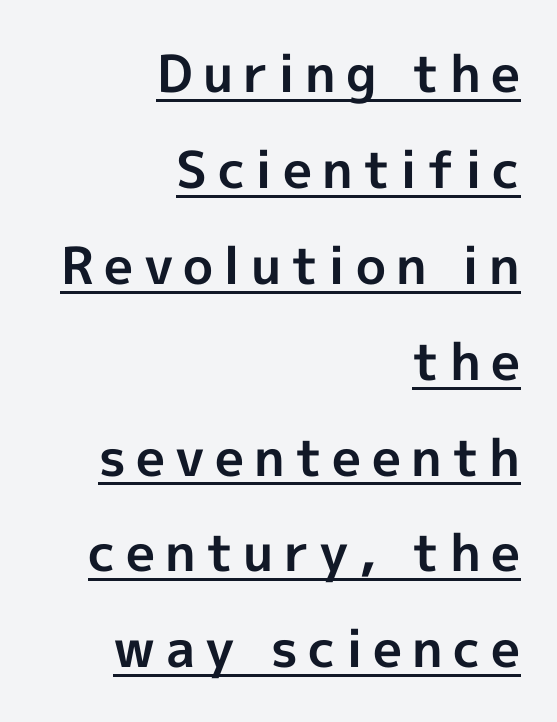
Stroke thickness is high; the sample reads as a true bold. Think of a printed novel: that variable character pitch is what you see here. Does a line run under the words? Yes, clearly. Each letter's strokes conclude bluntly, with no projecting serifs. A flush-right, rag-left setting is used for this passage. Quick note: not italic, upright.
